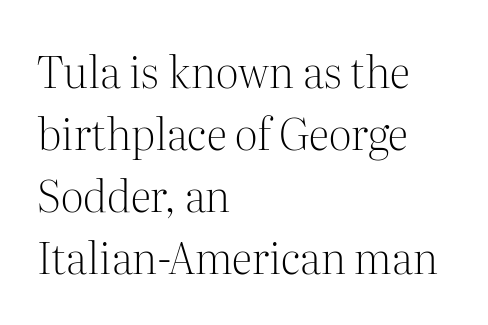
The characters display serif detailing at their extremities. The letters advance in unequal steps, a hallmark of proportional type. Weight: not bold — regular or lighter. The rendering keeps characters at their native spacing. The passage shown stacks its lines at a standard gap.
